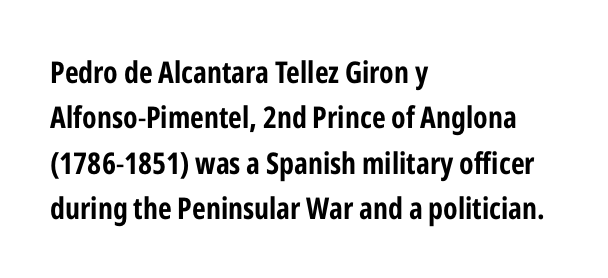
Type style note: lacks serifs. Does the leading feel generous? No, just average. The passage shown has conventional tracking throughout. Note the varied advance widths — an 'i' is clearly narrower than an 'm'. Posture: vertical. No word sits above an underline.
